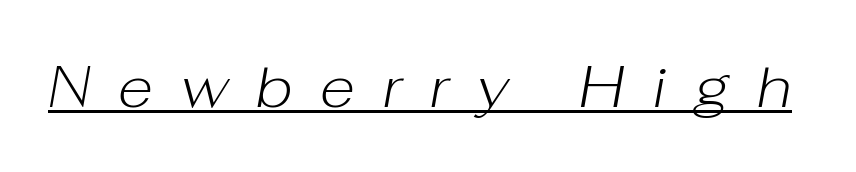
Q: Is the text bold? A: No.
Q: Is the text italic (slanted)? A: Yes, it leans right by about 10 degrees.
Q: Is the text underlined? A: Yes.
Q: Is the spacing between letters normal or unusually wide? A: Unusually wide.
Q: Width (condensed, normal, or wide)? A: Normal.
Q: Stroke contrast? A: Low.
Q: x-height? A: Medium.
Q: Monospaced? A: No.
